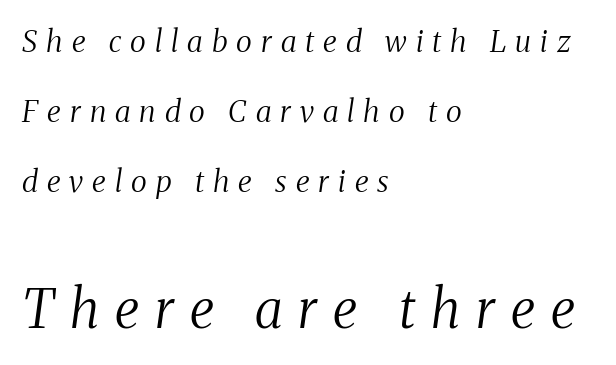
The rendering inserts visible extra space after every character. Which of the two is more prominent by size? The second, at the bottom. Each row of text sits above clean, open space. Whoever set this chose breathing room over compactness in the vertical rhythm. Character widths vary here, with narrow letters taking less room than wide ones. The font is comparable to plain body text, perhaps lighter.
